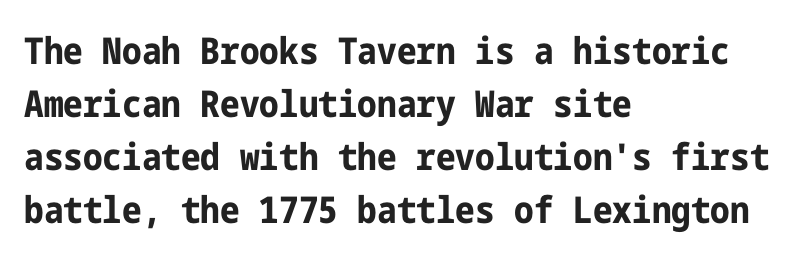
Q: Is the text bold? A: Yes.
Q: Is the text italic (slanted)? A: No, it is upright.
Q: Is the typeface a serif or a sans-serif typeface? A: Sans-serif.
Q: Is the text underlined? A: No.
Q: How is the paragraph aligned? A: Left-aligned.
Q: Is the spacing between letters normal or unusually wide? A: Normal.
Q: Is the spacing between lines tight, normal or loose? A: Normal.
Q: Width (condensed, normal, or wide)? A: Condensed.
Q: Stroke contrast? A: Low.
Q: x-height? A: Medium.
